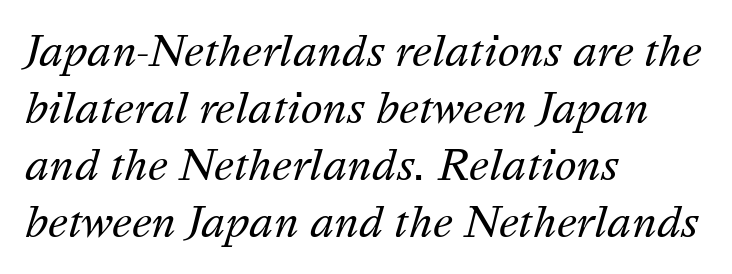
The image shows 41 px regular-weight type, italic (leaning right); set left-aligned, normal line spacing (1.39x), normal letter spacing, not underlined; medium stroke contrast and a medium x-height.
